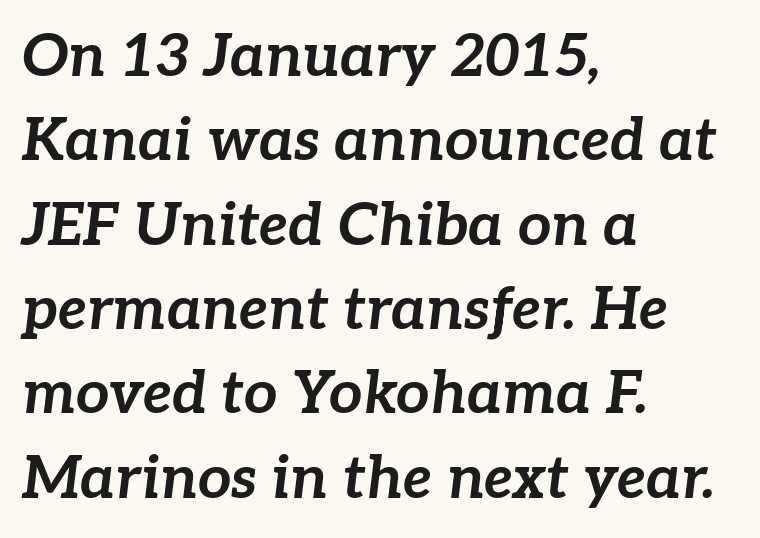
Here the glyphs are tracked normally, forming tight word shapes. Does the weight exceed regular? Yes, all the way to bold. The lettering tilts uniformly, giving the passage an italic look. Note the varied advance widths — an 'i' is clearly narrower than an 'm'. Just letters on the line, the space beneath them empty. Interline gaps are of average width in this sample.
